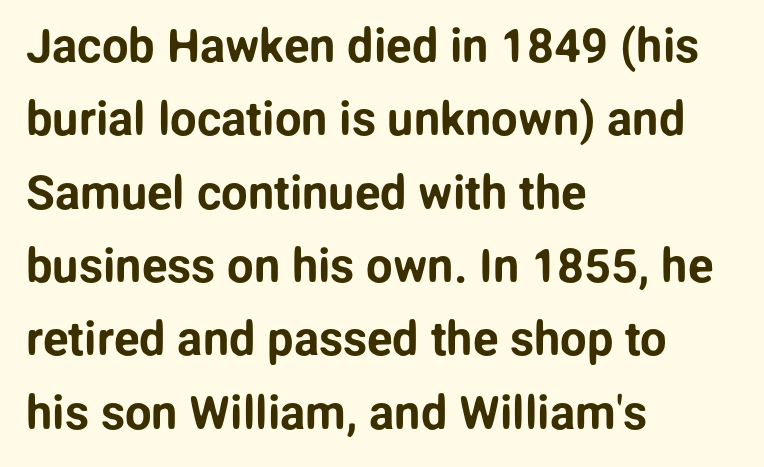
Q: Is the text italic (slanted)? A: No, it is upright.
Q: Is the typeface a serif or a sans-serif typeface? A: Sans-serif.
Q: Is the text underlined? A: No.
Q: How is the paragraph aligned? A: Left-aligned.
Q: Is the spacing between letters normal or unusually wide? A: Normal.
Q: Is the spacing between lines tight, normal or loose? A: Normal.
Q: Width (condensed, normal, or wide)? A: Normal.
Q: Stroke contrast? A: Low.
Q: x-height? A: Medium.
Q: Monospaced? A: No.
